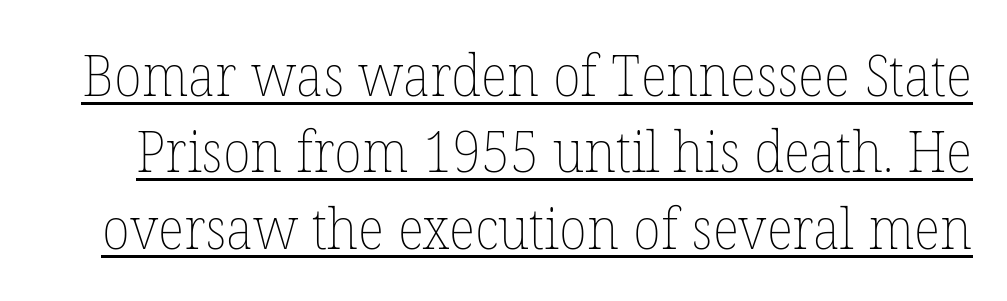
Inter-character spacing is left at the font's built-in metrics. Summary of weight: not heavy and not bold. The vertical gap from one line to the next is medium. Underline: present. Looks like regular typesetting: each glyph gets only the width it needs.
